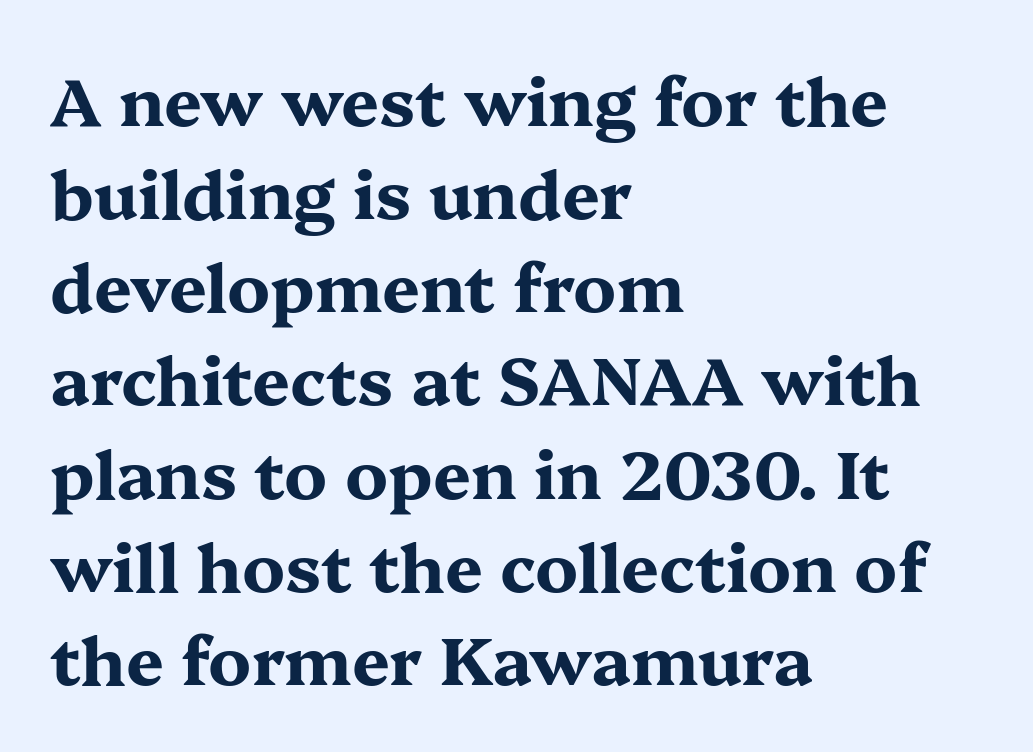
The image shows 67 px bold, wide serif type, upright; set left-aligned, normal line spacing (1.39x), normal letter spacing, not underlined; medium stroke contrast and a medium x-height.
